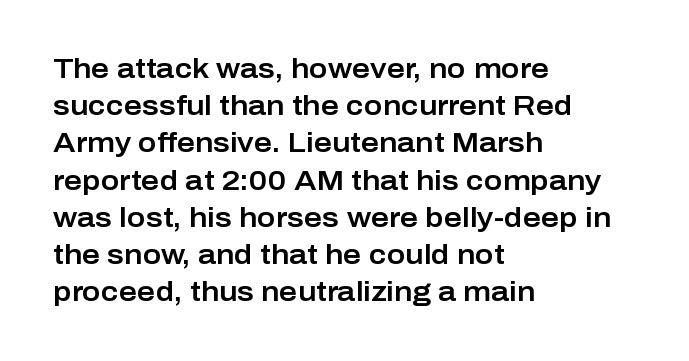
Q: Is the text italic (slanted)? A: No, it is upright.
Q: Is the typeface a serif or a sans-serif typeface? A: Sans-serif.
Q: Is the text underlined? A: No.
Q: How is the paragraph aligned? A: Left-aligned.
Q: Is the spacing between letters normal or unusually wide? A: Normal.
Q: Is the spacing between lines tight, normal or loose? A: Normal.
Q: Width (condensed, normal, or wide)? A: Normal.
Q: Stroke contrast? A: Low.
Q: x-height? A: Medium.
Q: Monospaced? A: No.
